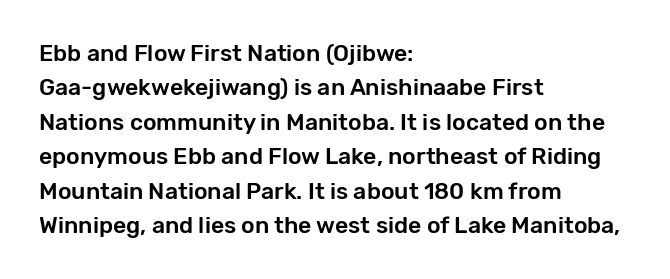
{"italic": "no", "underline": "no", "align": "left", "line_spacing": "normal", "line_spacing_ratio": 1.5, "letter_spacing": "normal", "letter_spacing_em": 0.0, "glyph_px": 23}
